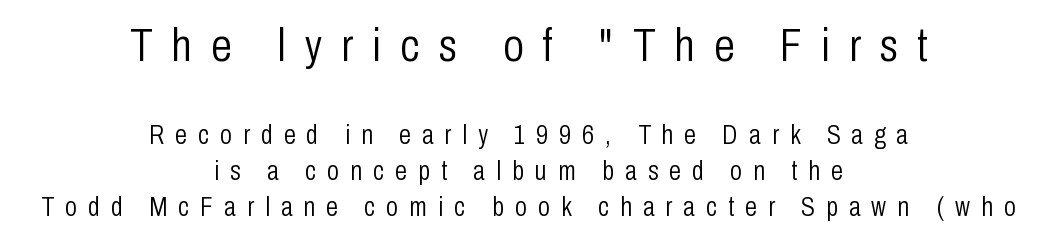
The image shows 47 px light, condensed sans-serif type, upright; set centered, normal line spacing (1.34x), unusually wide letter spacing (+0.41 em), not underlined; the first (top) block is 1.74x larger; low stroke contrast and a medium x-height.
